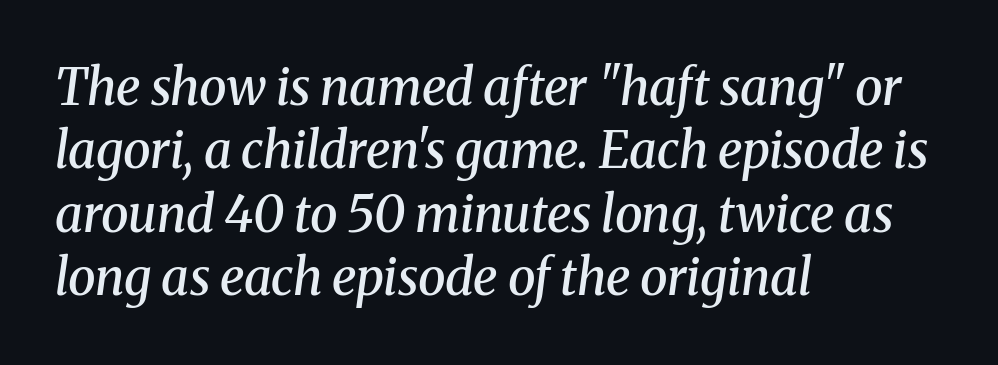
The rendering anchors every line to the left-hand side. The gaps between neighbouring characters are ordinary and unremarkable. The space beneath each line is pristine and unruled. Examine the stroke ends and you'll spot serifs.
